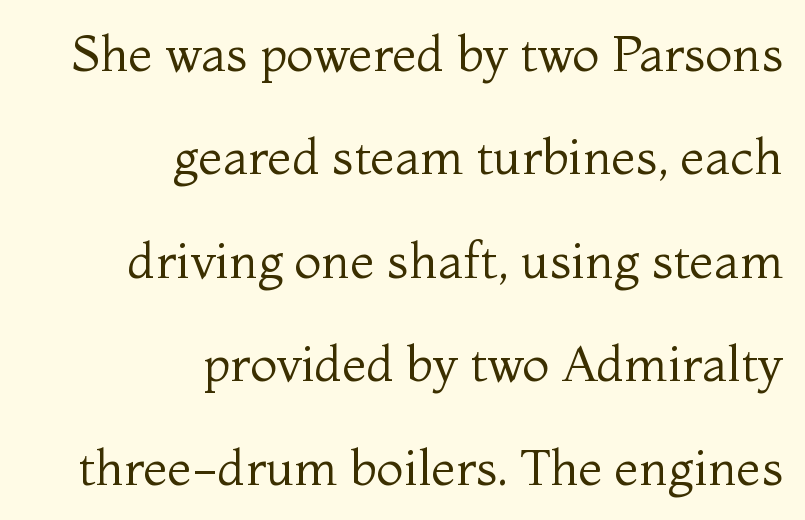
Q: Is the text bold? A: No.
Q: Is the text italic (slanted)? A: No, it is upright.
Q: Is the typeface a serif or a sans-serif typeface? A: Serif.
Q: Is the text underlined? A: No.
Q: How is the paragraph aligned? A: Right-aligned.
Q: Is the spacing between letters normal or unusually wide? A: Normal.
Q: Is the spacing between lines tight, normal or loose? A: Loose.
Q: Width (condensed, normal, or wide)? A: Normal.
Q: Stroke contrast? A: Medium.
Q: x-height? A: Medium.
Q: Monospaced? A: No.
